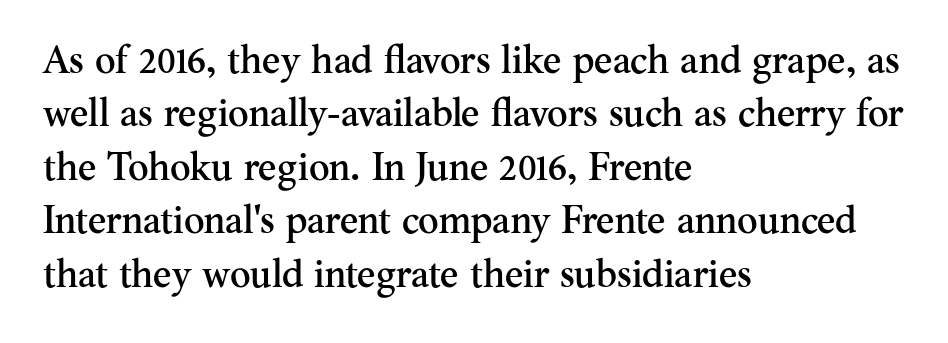
Q: Is the text italic (slanted)? A: No, it is upright.
Q: Is the typeface a serif or a sans-serif typeface? A: Serif.
Q: Is the text underlined? A: No.
Q: How is the paragraph aligned? A: Left-aligned.
Q: Is the spacing between letters normal or unusually wide? A: Normal.
Q: Is the spacing between lines tight, normal or loose? A: Normal.
Q: Width (condensed, normal, or wide)? A: Normal.
Q: Stroke contrast? A: Medium.
Q: x-height? A: Small.
Q: Monospaced? A: No.
